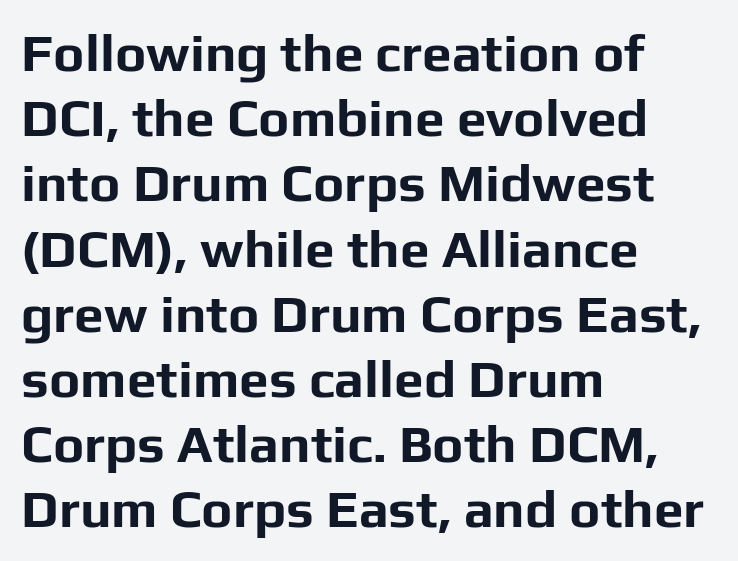
The image shows 53 px bold sans-serif type, upright; set left-aligned, line spacing 1.23x, normal letter spacing, not underlined; low stroke contrast and a medium x-height.
